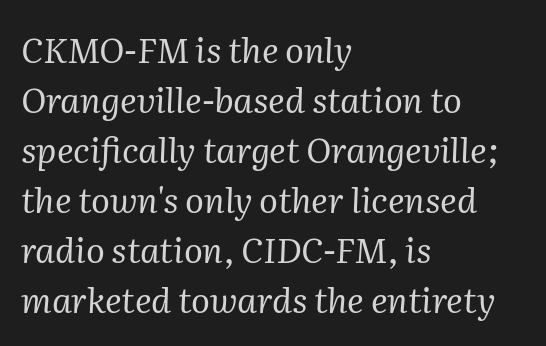
{"serif": "yes", "italic": "yes", "lean": "right", "slant_degrees": 2, "bold": "no", "weight": "regular", "width": "normal", "stroke_contrast": "medium", "x_height": "medium", "monospaced": "no", "underline": "no", "align": "left", "line_spacing": "normal", "line_spacing_ratio": 1.43, "letter_spacing": "normal", "letter_spacing_em": 0.0, "glyph_px": 35}
